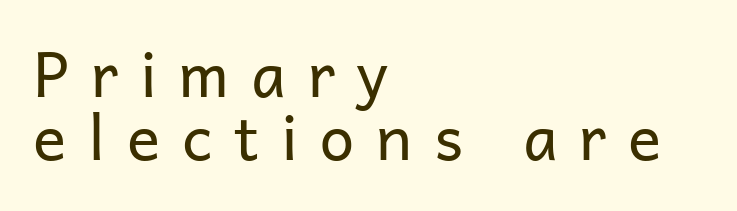
Q: Is the text bold? A: No.
Q: Is the text italic (slanted)? A: No, it is upright.
Q: Is the typeface a serif or a sans-serif typeface? A: Sans-serif.
Q: Is the text underlined? A: No.
Q: How is the paragraph aligned? A: Left-aligned.
Q: Is the spacing between letters normal or unusually wide? A: Unusually wide.
Q: Is the spacing between lines tight, normal or loose? A: Tight.
Q: Width (condensed, normal, or wide)? A: Normal.
Q: Stroke contrast? A: Low.
Q: x-height? A: Medium.
Q: Monospaced? A: No.
